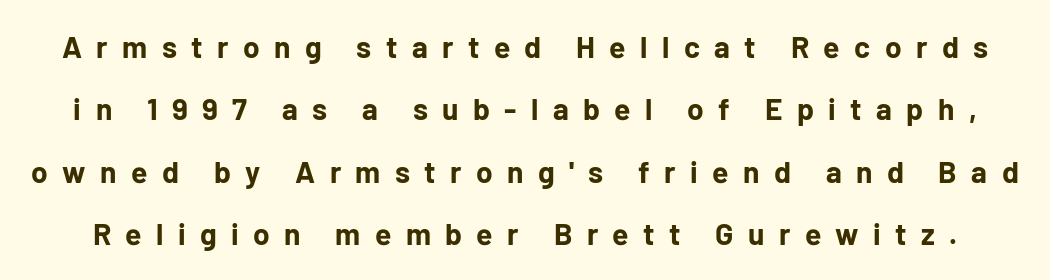
The image shows 30 px bold sans-serif type, upright; set loose line spacing (2.08x), unusually wide letter spacing (+0.48 em), not underlined; low stroke contrast and a medium x-height.
